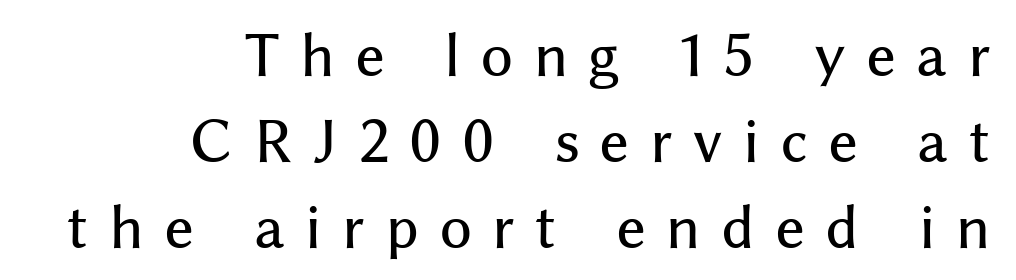
{"serif": "no", "italic": "no", "width": "normal", "stroke_contrast": "medium", "x_height": "medium", "monospaced": "no", "underline": "no", "align": "right", "line_spacing": "normal", "line_spacing_ratio": 1.56, "letter_spacing": "wide", "letter_spacing_em": 0.38, "glyph_px": 55}
